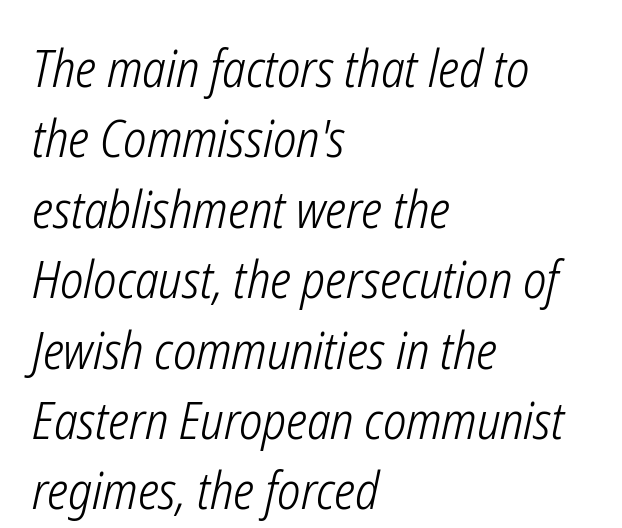
Q: Is the text bold? A: No.
Q: Is the text italic (slanted)? A: Yes, it leans right by about 12 degrees.
Q: Is the text underlined? A: No.
Q: How is the paragraph aligned? A: Left-aligned.
Q: Is the spacing between letters normal or unusually wide? A: Normal.
Q: Is the spacing between lines tight, normal or loose? A: Normal.
Q: Width (condensed, normal, or wide)? A: Condensed.
Q: Stroke contrast? A: Low.
Q: x-height? A: Medium.
Q: Monospaced? A: No.
